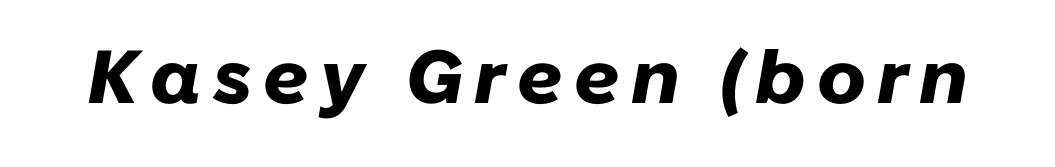
The image shows 75 px heavy type, italic (leaning right); set not underlined; low stroke contrast and a medium x-height.
